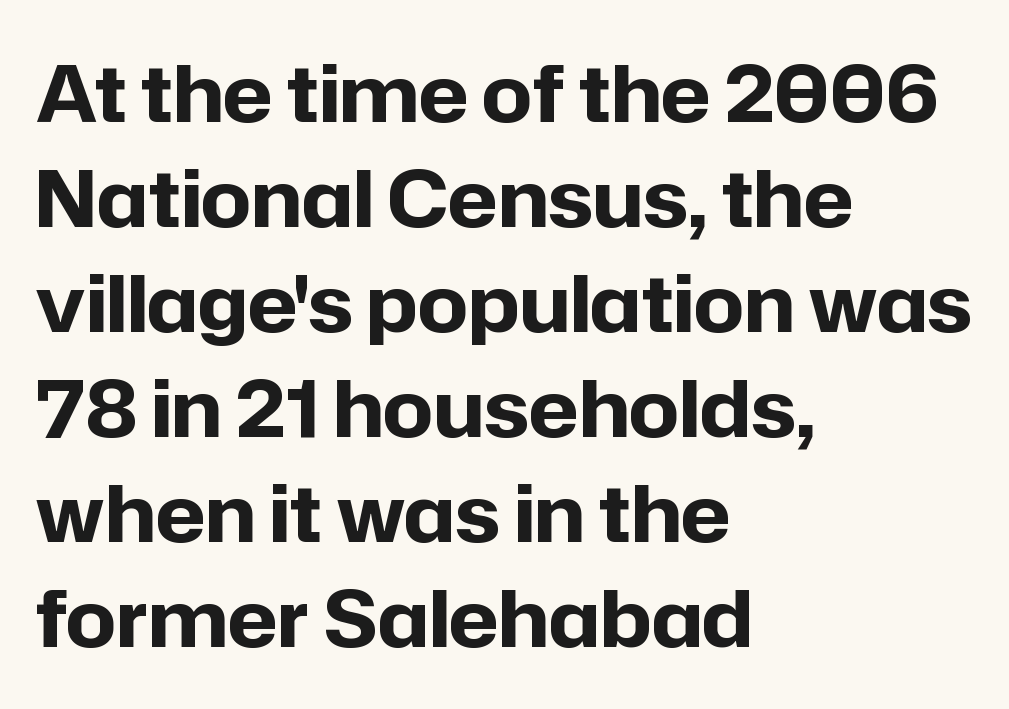
To sum up the face: it is a sans, with no serifs. Summary of weight: heavy, a full bold. These lines are set flush left with a ragged right edge. The gap between lines stays unmarked. The lines sit at an ordinary, default distance from one another.
